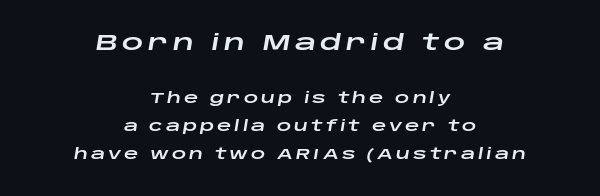
The image shows 21 px text type, italic (leaning right); set centered, loose line spacing (1.98x), unusually wide letter spacing (+0.21 em), not underlined; the first (top) block is 1.5x larger.
